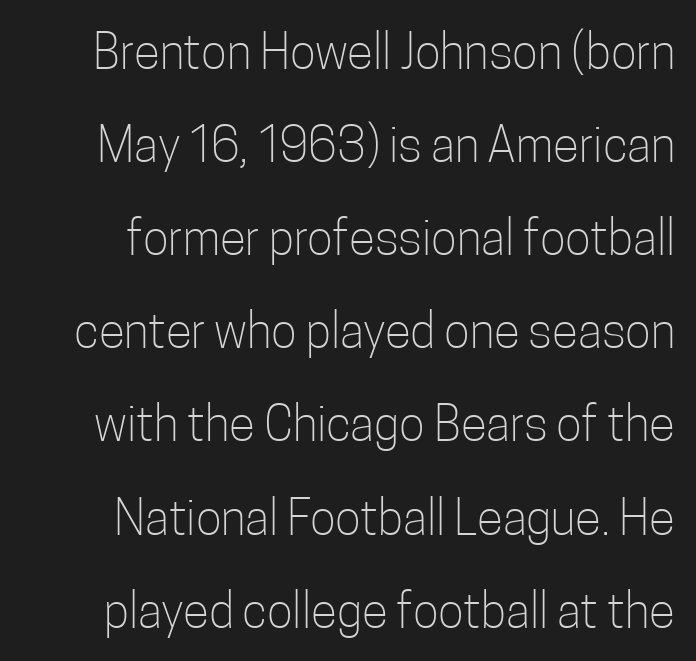
{"serif": "no", "italic": "no", "bold": "no", "weight": "light", "width": "condensed", "stroke_contrast": "low", "x_height": "medium", "monospaced": "no", "underline": "no", "line_spacing": "loose", "line_spacing_ratio": 1.94, "letter_spacing": "normal", "letter_spacing_em": 0.0, "glyph_px": 48}
